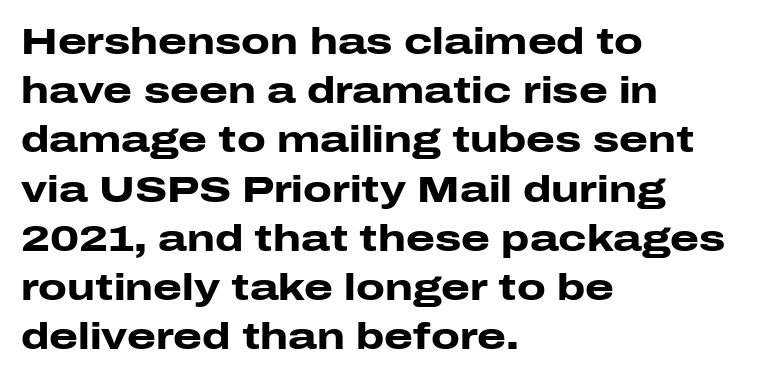
Q: Is the text bold? A: Yes.
Q: Is the text italic (slanted)? A: No, it is upright.
Q: Is the typeface a serif or a sans-serif typeface? A: Sans-serif.
Q: Is the text underlined? A: No.
Q: How is the paragraph aligned? A: Left-aligned.
Q: Is the spacing between letters normal or unusually wide? A: Normal.
Q: Is the spacing between lines tight, normal or loose? A: Normal.
Q: Width (condensed, normal, or wide)? A: Wide.
Q: Stroke contrast? A: Low.
Q: x-height? A: Medium.
Q: Monospaced? A: No.
